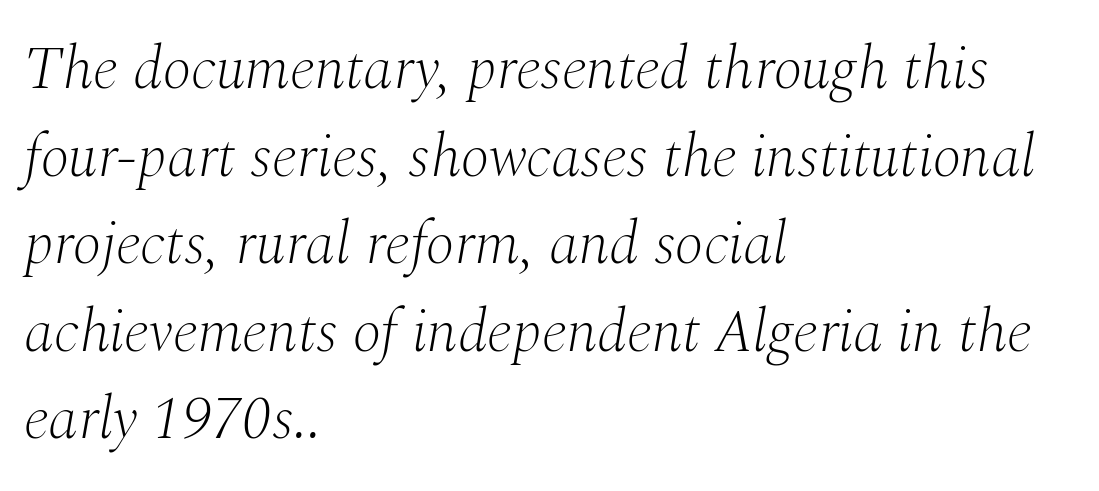
The image shows 60 px light serif type, italic (leaning right); set left-aligned, normal line spacing (1.46x), normal letter spacing, not underlined; medium stroke contrast and a medium x-height.
